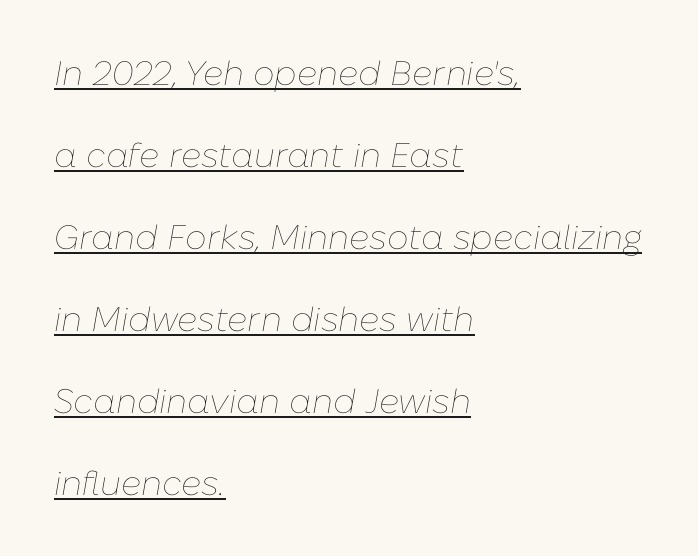
Q: Is the text bold? A: No.
Q: Is the text italic (slanted)? A: Yes, it leans right by about 10 degrees.
Q: Is the text underlined? A: Yes.
Q: How is the paragraph aligned? A: Left-aligned.
Q: Is the spacing between letters normal or unusually wide? A: Normal.
Q: Is the spacing between lines tight, normal or loose? A: Loose.
Q: Width (condensed, normal, or wide)? A: Normal.
Q: Stroke contrast? A: Low.
Q: x-height? A: Medium.
Q: Monospaced? A: No.
